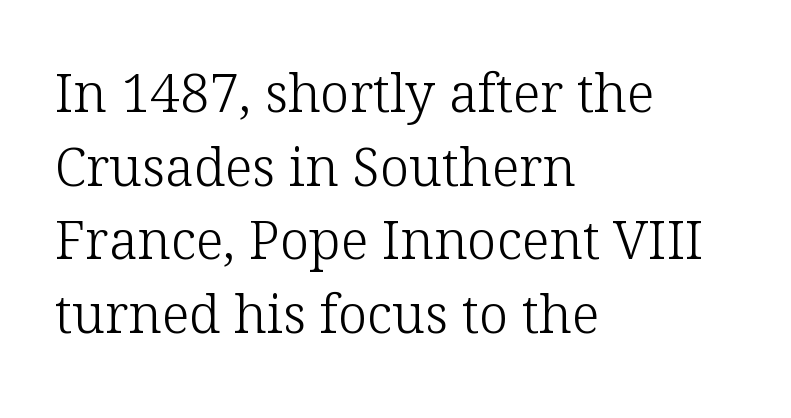
{"serif": "yes", "italic": "no", "bold": "no", "weight": "light", "width": "normal", "stroke_contrast": "low", "x_height": "medium", "monospaced": "no", "underline": "no", "align": "left", "line_spacing": "normal", "line_spacing_ratio": 1.39, "letter_spacing": "normal", "letter_spacing_em": 0.0, "glyph_px": 53}
